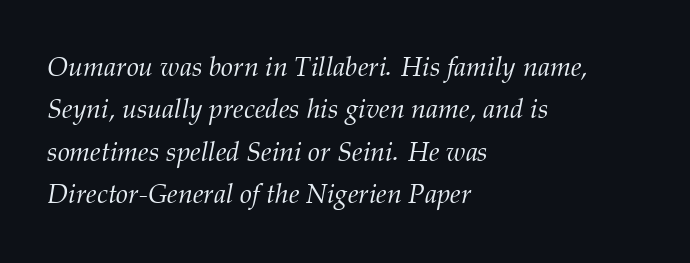
{"italic": "yes", "lean": "right", "slant_degrees": 12, "bold": "no", "underline": "no", "align": "left", "line_spacing": "normal", "line_spacing_ratio": 1.57, "letter_spacing": "normal", "letter_spacing_em": 0.0, "glyph_px": 27}
